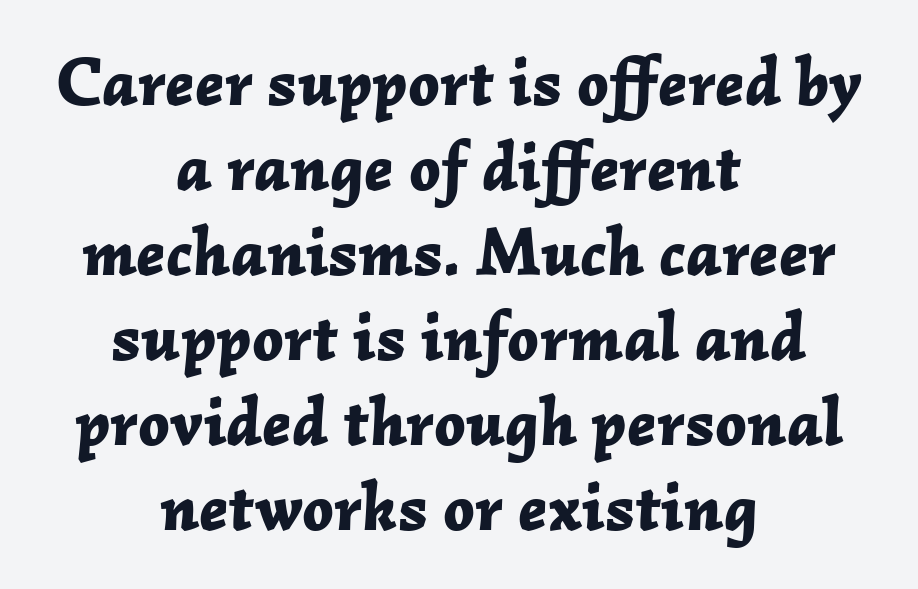
Q: Is the text bold? A: Yes.
Q: Is the text italic (slanted)? A: Yes, it leans right by about 2 degrees.
Q: Is the text underlined? A: No.
Q: How is the paragraph aligned? A: Centered.
Q: Is the spacing between letters normal or unusually wide? A: Normal.
Q: Is the spacing between lines tight, normal or loose? A: Normal.
Q: Width (condensed, normal, or wide)? A: Normal.
Q: Stroke contrast? A: Low.
Q: x-height? A: Medium.
Q: Monospaced? A: No.
